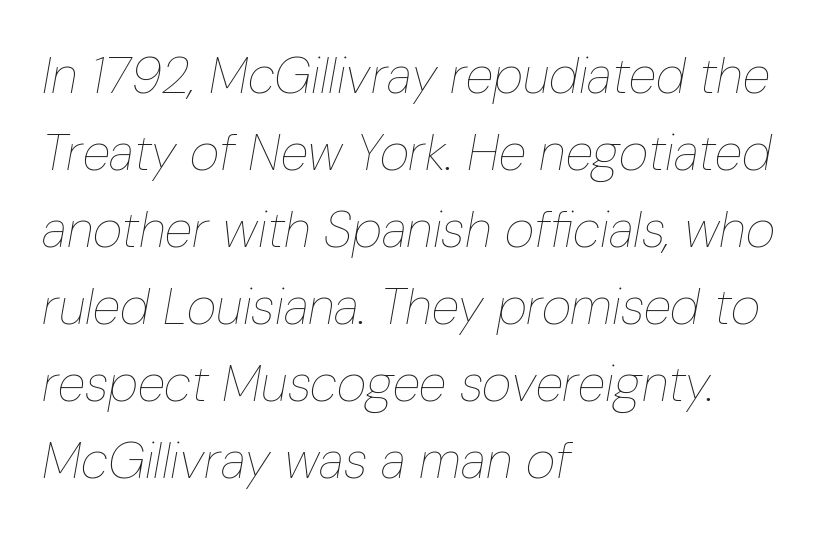
The image shows 51 px thin, condensed type, italic (leaning right); set left-aligned, normal line spacing (1.51x), normal letter spacing, not underlined; low stroke contrast and a medium x-height.
